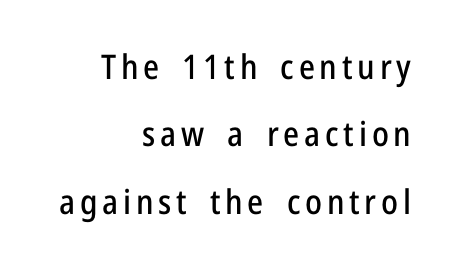
You can tell it's not italic because the verticals are truly vertical. The rendering uses natural spacing where letterforms have individual widths. Quick note: underline off. The rag falls on the left side of this text block.
